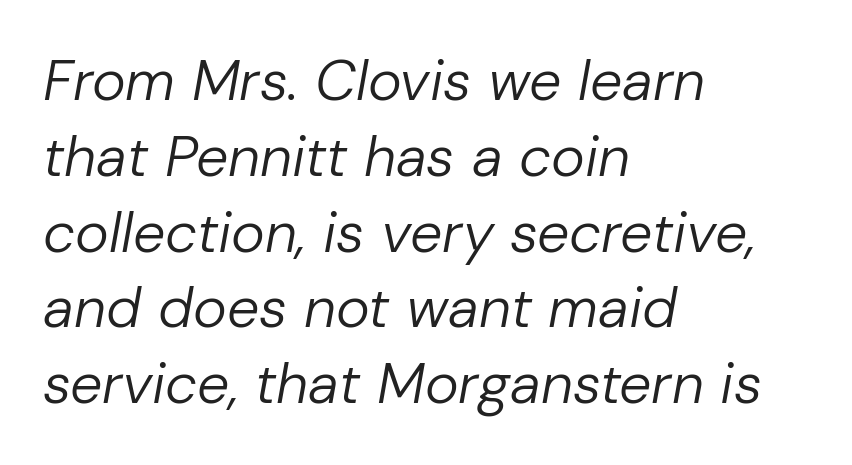
On a weight scale, this lands at 450 or below. Honestly, the letter spacing is just normal — you wouldn't notice it. Lines of text with bare space underneath. Normally led — the rows are evenly, conventionally spaced. A classic flush-left, rag-right setting is used for this passage.
